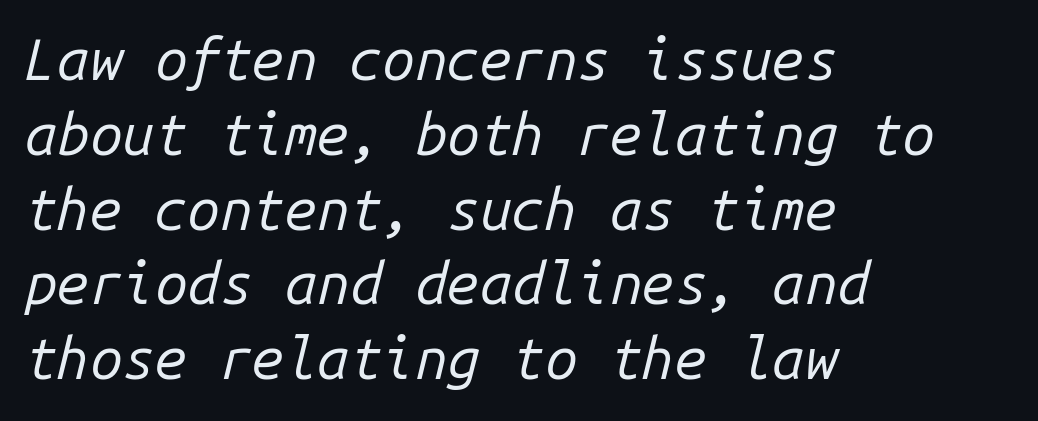
{"italic": "yes", "lean": "right", "slant_degrees": 14, "bold": "no", "weight": "regular", "width": "normal", "stroke_contrast": "low", "x_height": "medium", "monospaced": "yes", "underline": "no", "align": "left", "line_spacing": "normal", "line_spacing_ratio": 1.29, "letter_spacing": "normal", "letter_spacing_em": 0.0, "glyph_px": 58}
